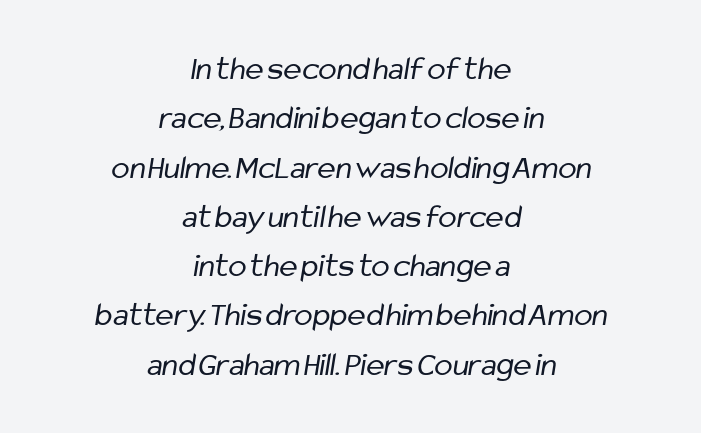
{"serif": "no", "bold": "no", "weight": "regular", "width": "condensed", "stroke_contrast": "low", "x_height": "medium", "monospaced": "no", "underline": "no", "align": "center", "line_spacing": "normal", "line_spacing_ratio": 1.45, "letter_spacing": "normal", "letter_spacing_em": 0.0, "glyph_px": 34}
